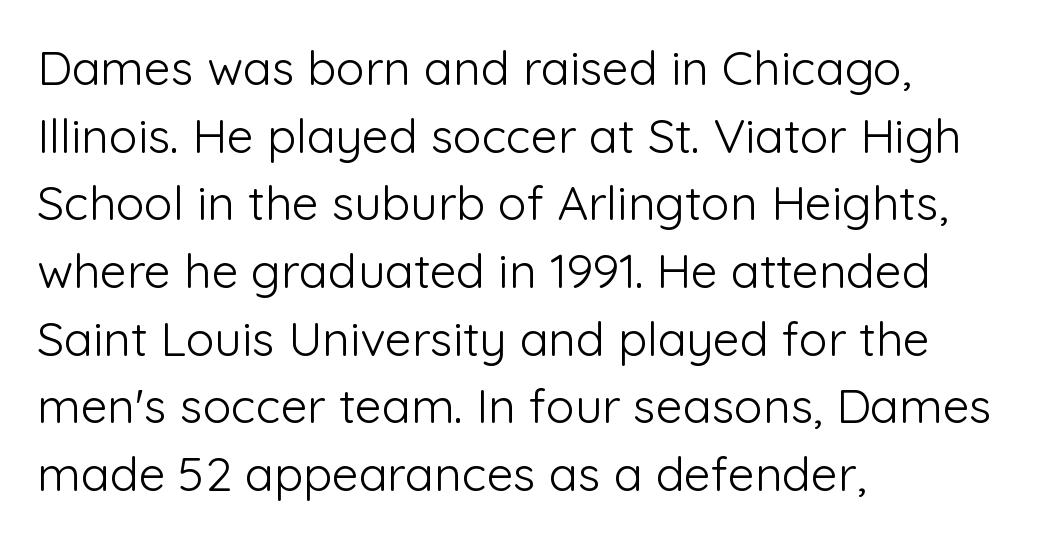
The image shows 48 px light sans-serif type, upright; set left-aligned, normal line spacing (1.41x), normal letter spacing, not underlined; low stroke contrast and a medium x-height.
